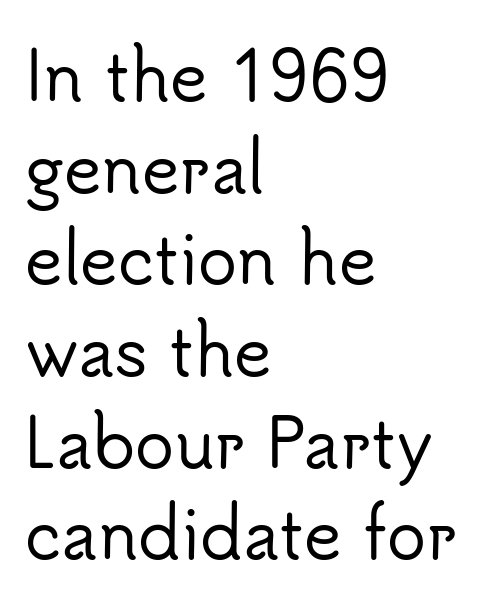
{"serif": "no", "italic": "no", "width": "normal", "stroke_contrast": "low", "x_height": "small", "monospaced": "no", "underline": "no", "align": "left", "line_spacing": "normal", "line_spacing_ratio": 1.41, "letter_spacing": "normal", "letter_spacing_em": 0.0, "glyph_px": 65}
